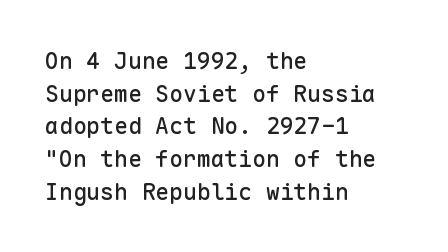
Q: Is the text italic (slanted)? A: No, it is upright.
Q: Is the text underlined? A: No.
Q: How is the paragraph aligned? A: Left-aligned.
Q: Is the spacing between letters normal or unusually wide? A: Normal.
Q: Is the spacing between lines tight, normal or loose? A: Normal.
